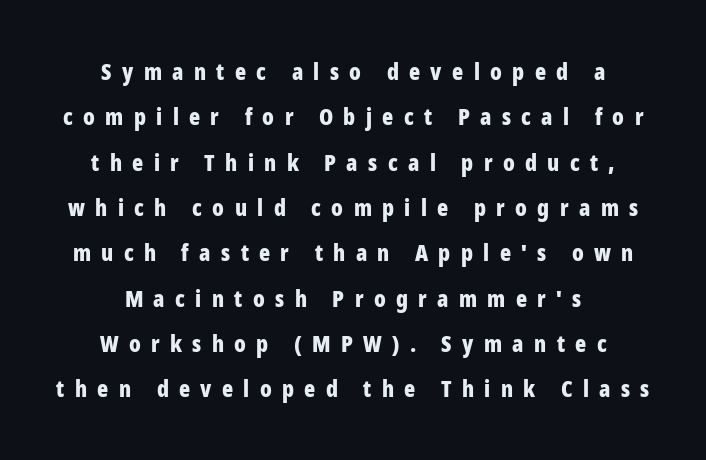
The image shows 23 px bold type, upright; set centered, loose line spacing (1.97x), unusually wide letter spacing (+0.45 em), not underlined.
